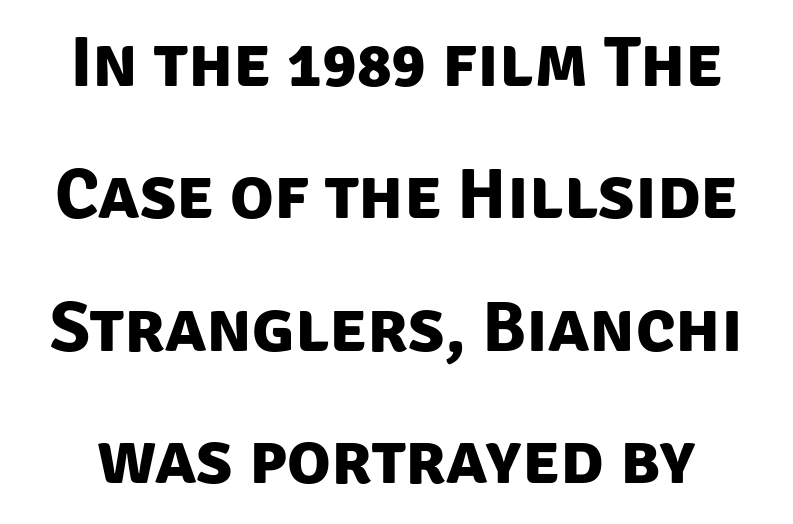
The image shows 72 px bold sans-serif type; set line spacing 1.84x, normal letter spacing, not underlined; low stroke contrast and a large x-height.
